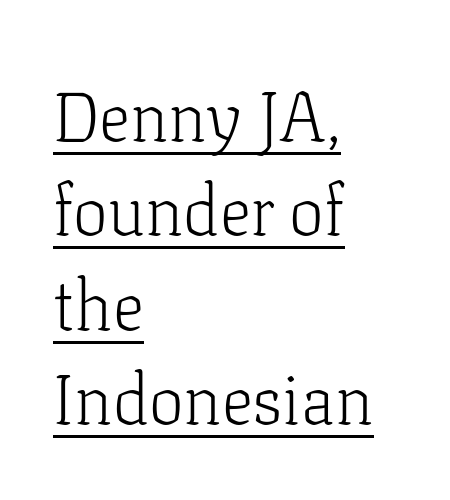
Think standard paragraph weight, or any step lighter than that. Normally led — the rows are evenly, conventionally spaced. The sample's only ornament is a line tracing under the words. Horizontally, the lines are justified to the leading edge only. A serif font was chosen for this passage.
